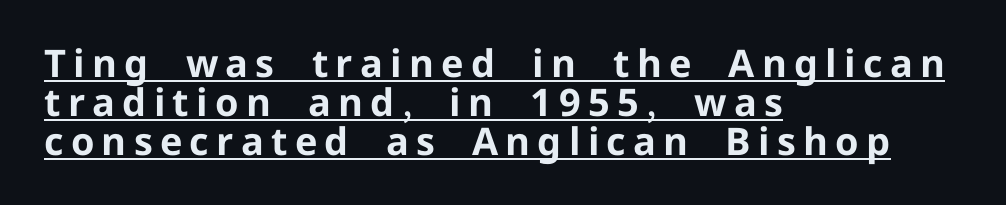
{"serif": "no", "italic": "no", "bold": "yes", "weight": "bold", "width": "normal", "stroke_contrast": "low", "x_height": "medium", "monospaced": "no", "underline": "yes", "align": "left", "line_spacing": "tight", "line_spacing_ratio": 1.03, "glyph_px": 38}
